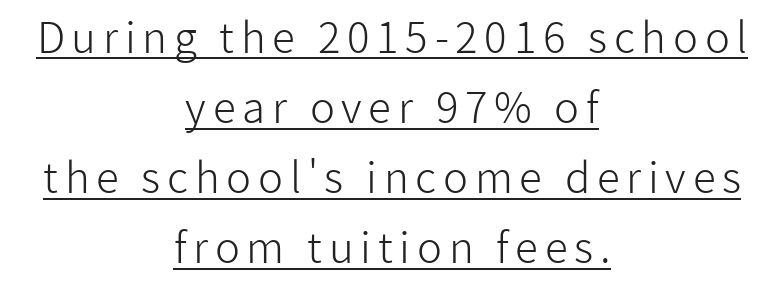
The image shows 42 px light sans-serif type, upright; set centered, normal line spacing (1.67x), underlined; low stroke contrast and a medium x-height.
